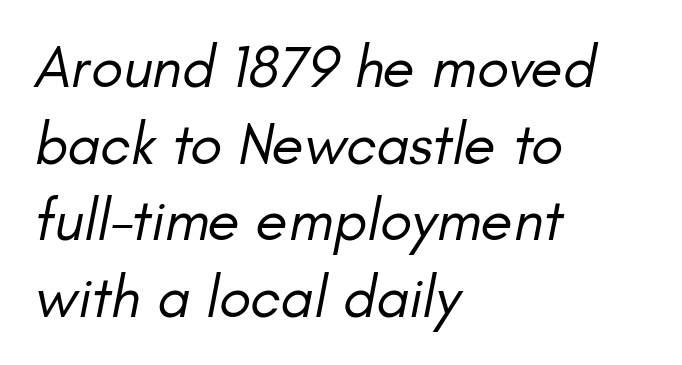
Q: Is the text bold? A: No.
Q: Is the text italic (slanted)? A: Yes, it leans right by about 11 degrees.
Q: Is the text underlined? A: No.
Q: How is the paragraph aligned? A: Left-aligned.
Q: Is the spacing between letters normal or unusually wide? A: Normal.
Q: Is the spacing between lines tight, normal or loose? A: Normal.
Q: Width (condensed, normal, or wide)? A: Normal.
Q: Stroke contrast? A: Low.
Q: x-height? A: Small.
Q: Monospaced? A: No.
